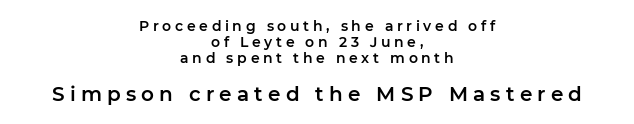
{"italic": "no", "underline": "no", "align": "center", "line_spacing": "tight", "line_spacing_ratio": 1.14, "letter_spacing": "wide", "letter_spacing_em": 0.26, "larger_block": "second", "size_ratio": 1.43, "glyph_px": 20}
